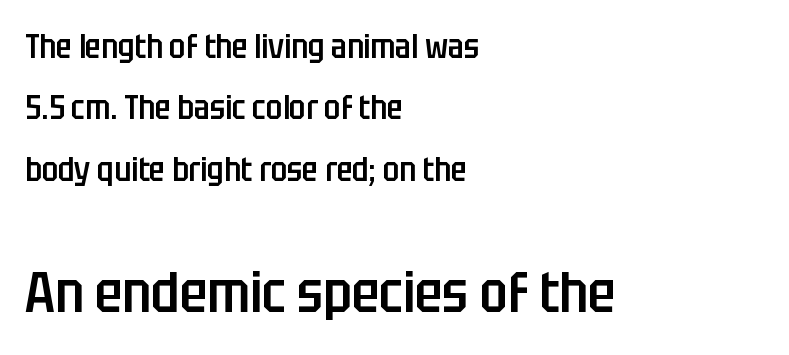
Two sizes are in play, and the larger belongs to the second block. In terms of posture, this sample is upright. Descenders are the only things crossing below the line. Classification — sans serif. Set as a demibold, roughly 600 on the weight scale. The face used here is rendered with its standard letterfit.
